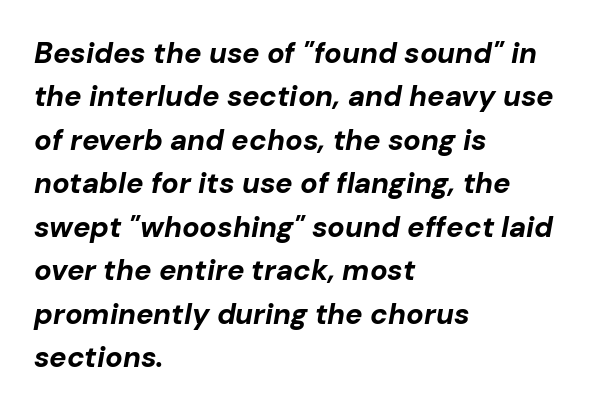
{"italic": "yes", "lean": "right", "slant_degrees": 10, "bold": "yes", "weight": "bold", "width": "normal", "stroke_contrast": "low", "x_height": "medium", "monospaced": "no", "underline": "no", "align": "left", "line_spacing": "normal", "line_spacing_ratio": 1.5, "letter_spacing": "normal", "letter_spacing_em": 0.0, "glyph_px": 29}
